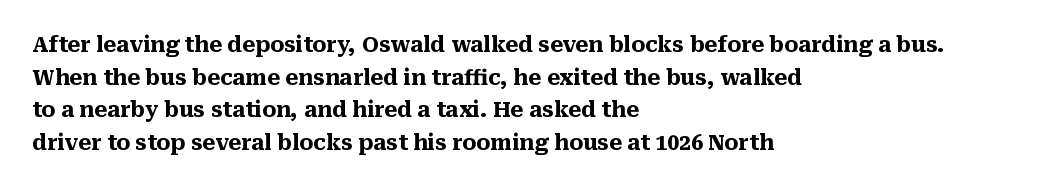
Q: Is the text bold? A: Yes.
Q: Is the text italic (slanted)? A: No, it is upright.
Q: Is the text underlined? A: No.
Q: How is the paragraph aligned? A: Left-aligned.
Q: Is the spacing between letters normal or unusually wide? A: Normal.
Q: Is the spacing between lines tight, normal or loose? A: Normal.
